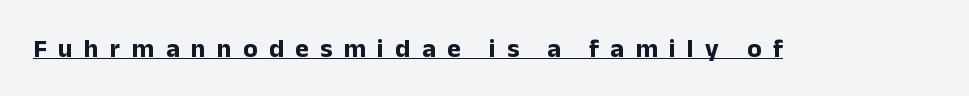
Q: Is the text bold? A: Yes.
Q: Is the text italic (slanted)? A: No, it is upright.
Q: Is the text underlined? A: Yes.
Q: Is the spacing between letters normal or unusually wide? A: Unusually wide.
